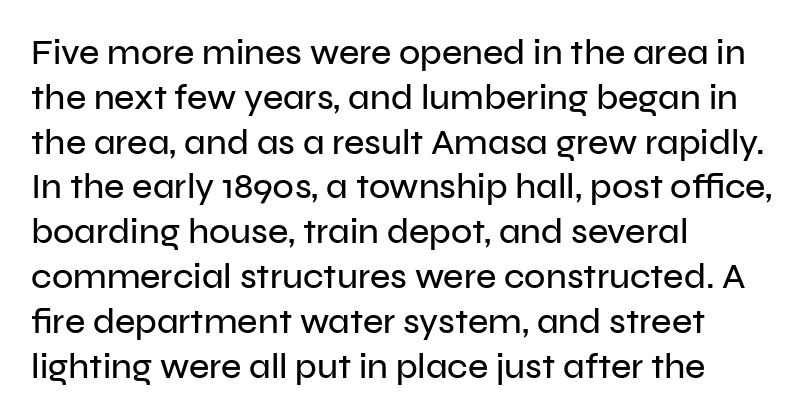
{"serif": "no", "italic": "no", "width": "normal", "stroke_contrast": "low", "x_height": "medium", "monospaced": "no", "underline": "no", "align": "left", "line_spacing": "normal", "line_spacing_ratio": 1.28, "letter_spacing": "normal", "letter_spacing_em": 0.0, "glyph_px": 35}
